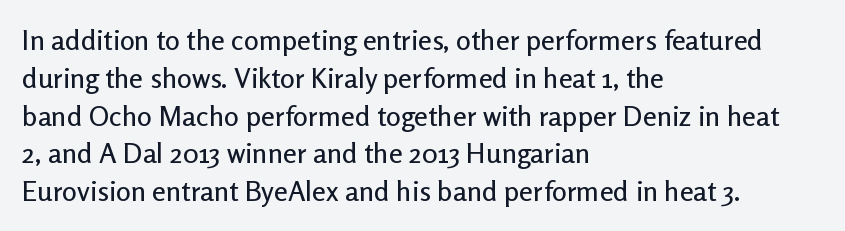
Posture: vertical. Standard letterfit; no display-style spreading of the glyphs. The zone under the glyphs is completely vacant. Each letter keeps its own natural width here, so spacing adapts to shape.
